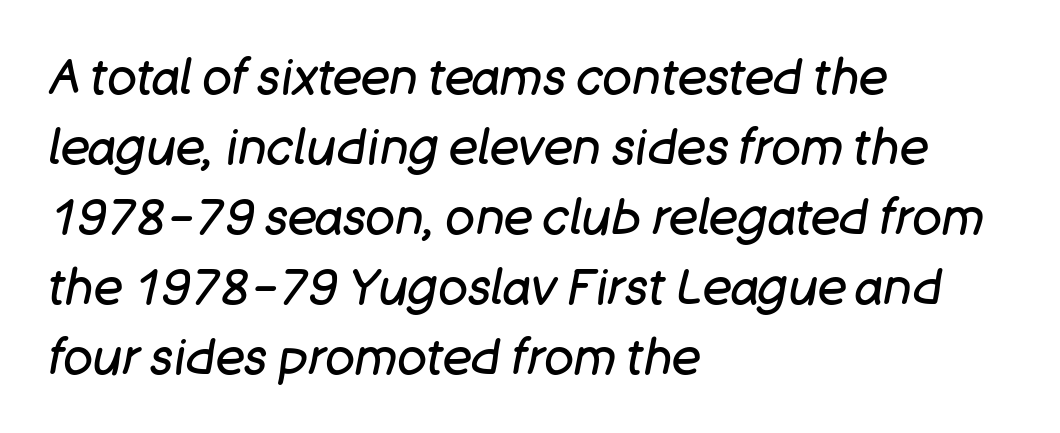
{"italic": "yes", "lean": "right", "slant_degrees": 11, "bold": "no", "weight": "regular", "width": "normal", "stroke_contrast": "low", "x_height": "large", "monospaced": "no", "underline": "no", "align": "left", "line_spacing": "normal", "line_spacing_ratio": 1.43, "letter_spacing": "normal", "letter_spacing_em": 0.0, "glyph_px": 49}
